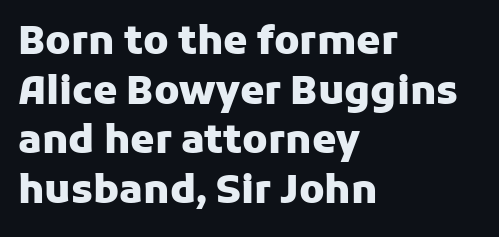
Type style note: lacks serifs. The block of text has a typical density, with ordinary space between rows. The compositor pushed each line to the left boundary. Ordinary non-slanted type is in use. Chunky letters — that's bold for sure. Note the varied advance widths — an 'i' is clearly narrower than an 'm'.
